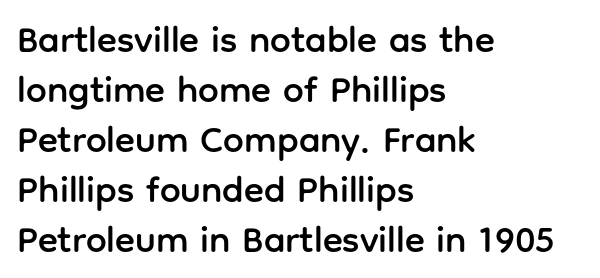
The image shows 37 px sans-serif type, upright; set left-aligned, normal line spacing (1.35x), normal letter spacing, not underlined; low stroke contrast and a medium x-height.
